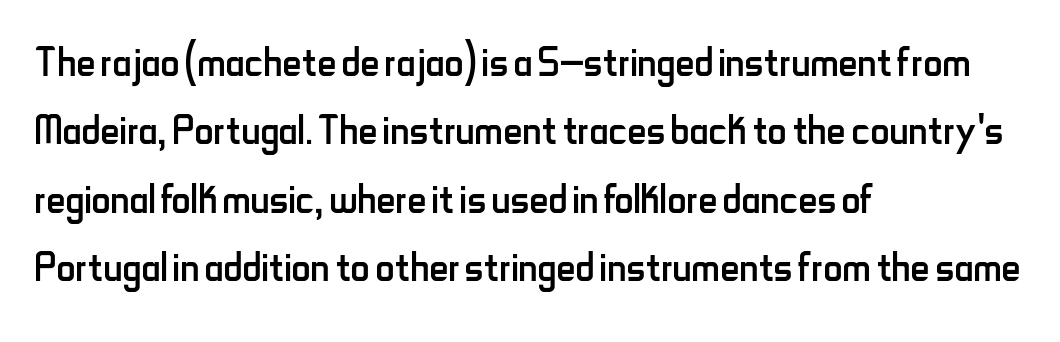
Q: Is the text bold? A: No.
Q: Is the text italic (slanted)? A: No, it is upright.
Q: Is the typeface a serif or a sans-serif typeface? A: Sans-serif.
Q: Is the text underlined? A: No.
Q: How is the paragraph aligned? A: Left-aligned.
Q: Is the spacing between letters normal or unusually wide? A: Normal.
Q: Is the spacing between lines tight, normal or loose? A: Normal.
Q: Width (condensed, normal, or wide)? A: Condensed.
Q: Stroke contrast? A: Low.
Q: x-height? A: Small.
Q: Monospaced? A: No.
